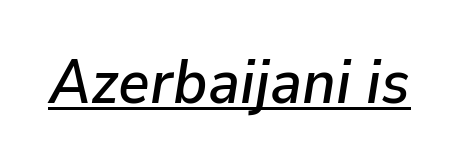
The image shows 61 px text type, italic (leaning right); set normal letter spacing, underlined; low stroke contrast and a medium x-height.
